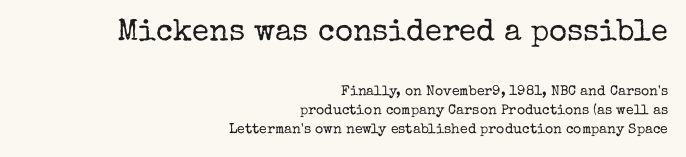
The image shows 31 px regular-weight serif type, upright; set right-aligned, normal line spacing (1.36x), normal letter spacing, not underlined; the first (top) block is 2.21x larger; low stroke contrast and a medium x-height.
